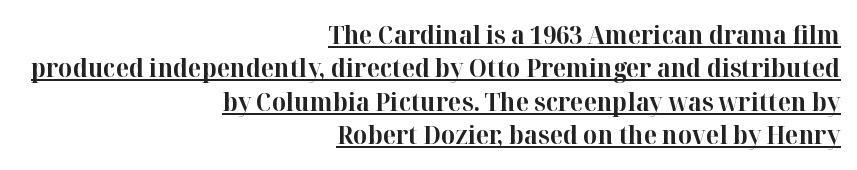
{"italic": "no", "bold": "yes", "underline": "yes", "align": "right", "line_spacing": "normal", "line_spacing_ratio": 1.34, "letter_spacing": "normal", "letter_spacing_em": 0.0, "glyph_px": 25}
